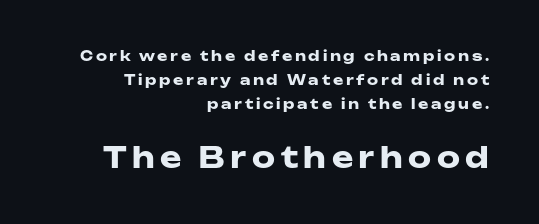
Notice how the stems are strictly vertical — no italics here. A sans-serif font was chosen for this passage. Layout note: lines flush right. Compare the two chunks: the lower has the greater cap height.
